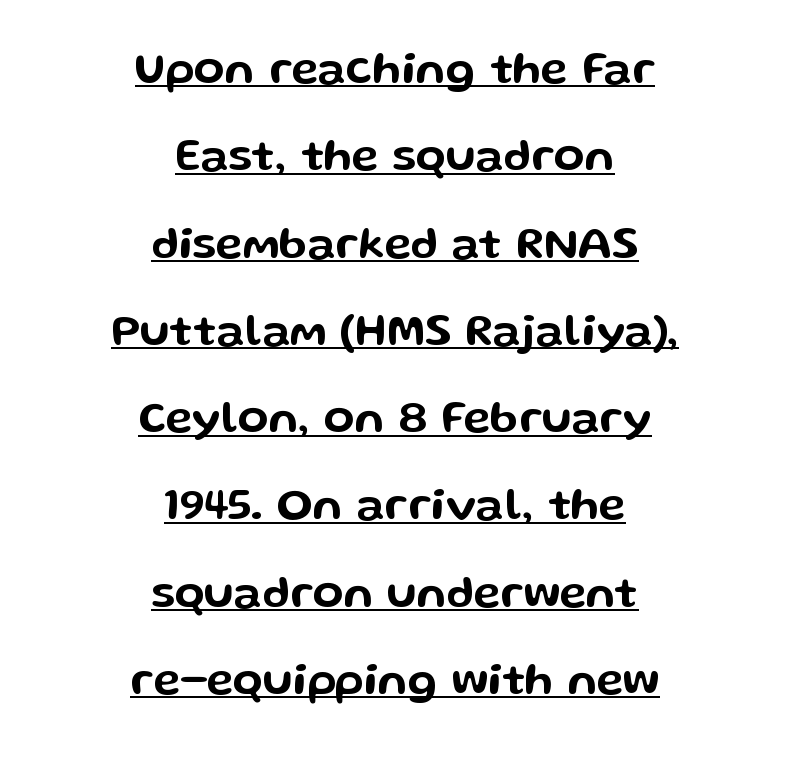
What decoration does the sample have? An underline. The characters display no serif detailing; their extremities are plain. Posture: upright roman. Proportional: the letters do not fall into vertical columns.
